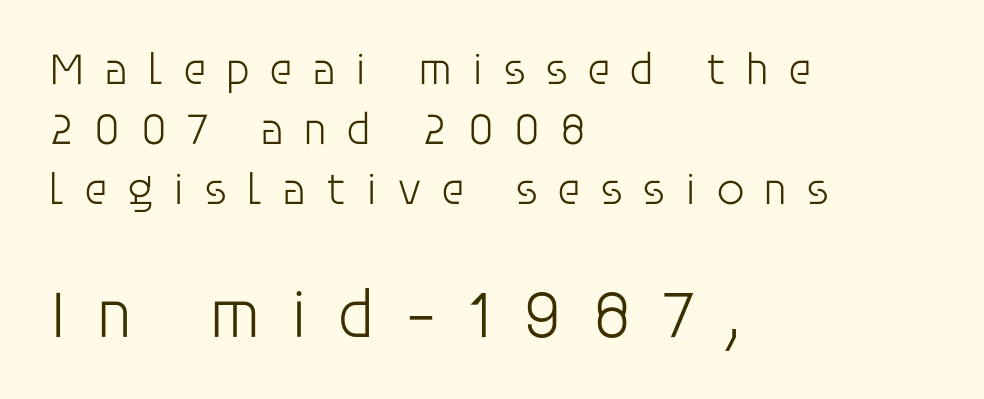
The lines are quadded left. The face used here is a sans, in the tradition of grotesques and geometrics. Letter spacing: wide. Vertical spacing — default. Descenders hang freely into open space. The letters stand upright; this is a roman face.
